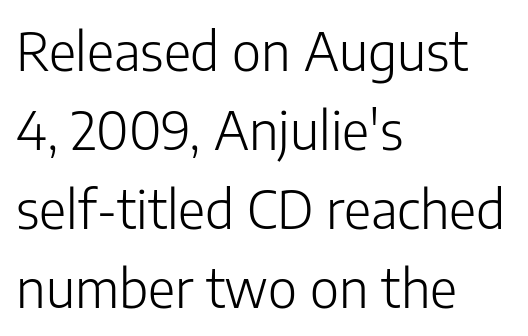
Letterform terminals end flat and unadorned throughout the passage. This sample uses an upright cut, with every glyph sitting square on the baseline. Clear beneath every line of the passage. Character widths vary here, with narrow letters taking less room than wide ones.
